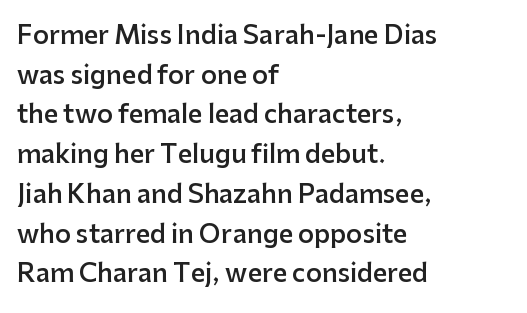
The image shows 25 px text type, upright; set left-aligned, normal line spacing (1.59x), normal letter spacing, not underlined.
